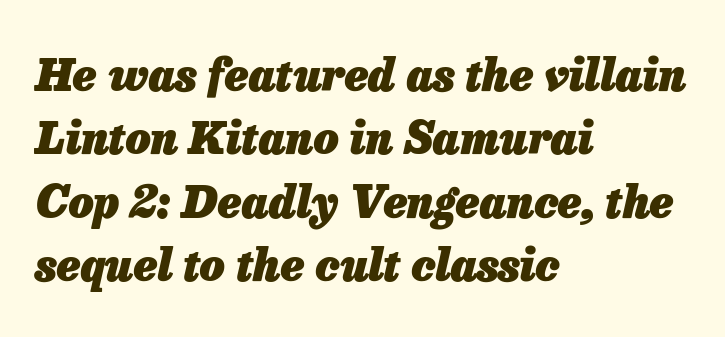
Q: Is the text bold? A: Yes.
Q: Is the text italic (slanted)? A: Yes, it leans right by about 13 degrees.
Q: Is the text underlined? A: No.
Q: How is the paragraph aligned? A: Left-aligned.
Q: Is the spacing between letters normal or unusually wide? A: Normal.
Q: Is the spacing between lines tight, normal or loose? A: Normal.
Q: Width (condensed, normal, or wide)? A: Normal.
Q: Stroke contrast? A: Low.
Q: x-height? A: Medium.
Q: Monospaced? A: No.
